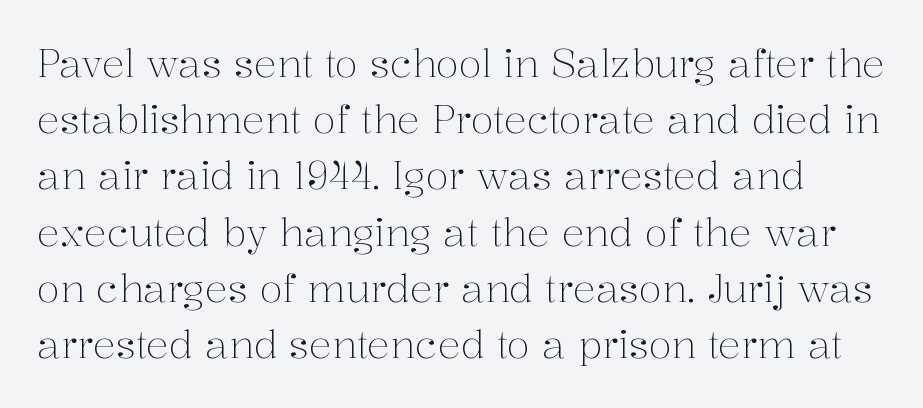
{"serif": "yes", "italic": "no", "bold": "no", "weight": "light", "width": "normal", "stroke_contrast": "medium", "x_height": "medium", "monospaced": "no", "underline": "no", "line_spacing": "normal", "line_spacing_ratio": 1.48, "letter_spacing": "normal", "letter_spacing_em": 0.0, "glyph_px": 38}
